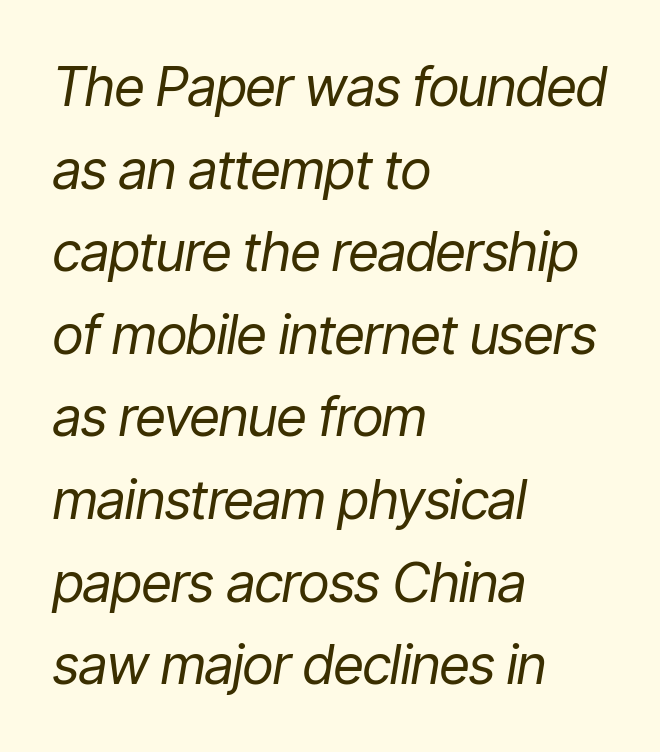
Q: Is the text bold? A: No.
Q: Is the text italic (slanted)? A: Yes, it leans right by about 9 degrees.
Q: Is the text underlined? A: No.
Q: How is the paragraph aligned? A: Left-aligned.
Q: Is the spacing between letters normal or unusually wide? A: Normal.
Q: Is the spacing between lines tight, normal or loose? A: Normal.
Q: Width (condensed, normal, or wide)? A: Condensed.
Q: Stroke contrast? A: Low.
Q: x-height? A: Medium.
Q: Monospaced? A: No.
